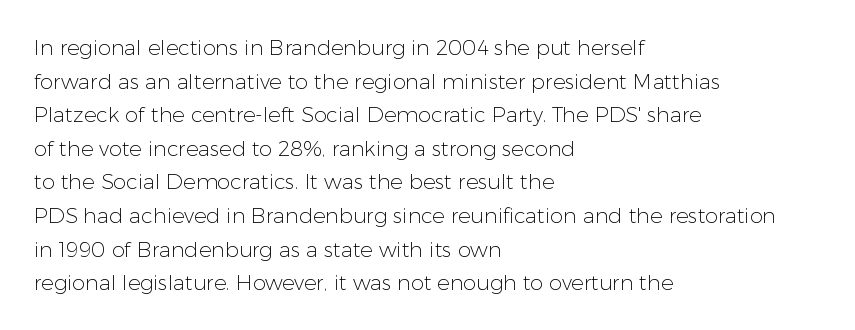
The font's upright variant was chosen for this text. Does the leading feel generous? No, just average. Letters rest on an invisible, unmarked baseline. Heft: none added — not bold. Typeset ragged right — the left edge is the straight one.
